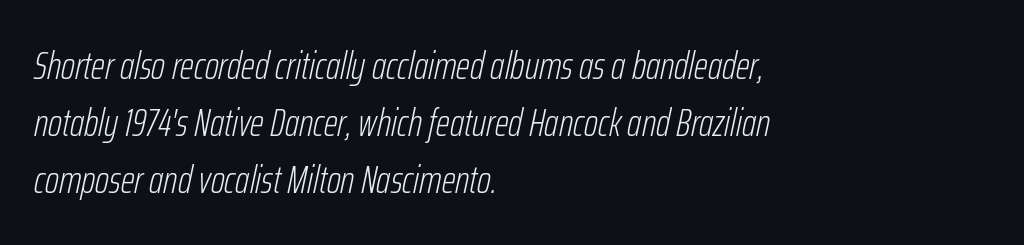
Q: Is the text bold? A: No.
Q: Is the text italic (slanted)? A: Yes, it leans right by about 12 degrees.
Q: Is the text underlined? A: No.
Q: How is the paragraph aligned? A: Left-aligned.
Q: Is the spacing between letters normal or unusually wide? A: Normal.
Q: Is the spacing between lines tight, normal or loose? A: Normal.
Q: Width (condensed, normal, or wide)? A: Condensed.
Q: Stroke contrast? A: Low.
Q: x-height? A: Medium.
Q: Monospaced? A: No.
